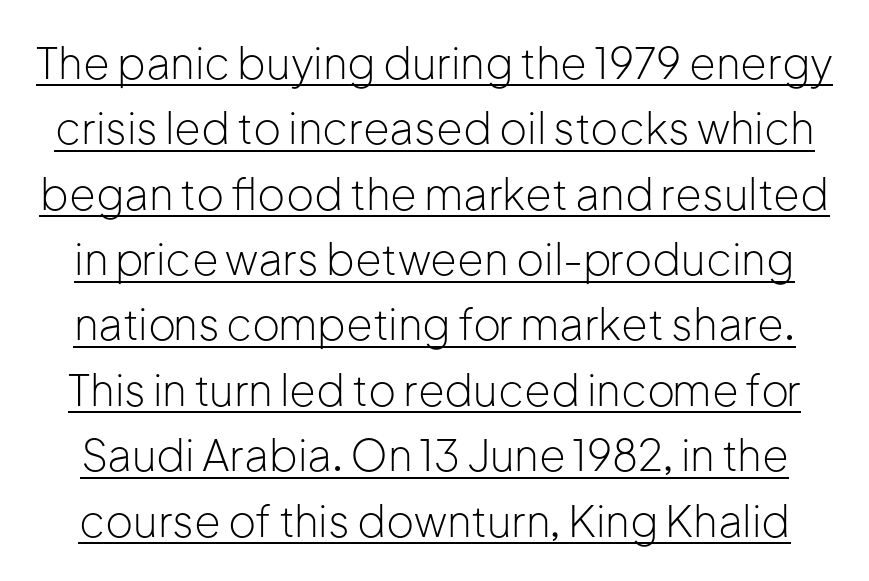
The image shows 43 px light sans-serif type, upright; set normal line spacing (1.52x), normal letter spacing, underlined; low stroke contrast and a medium x-height.
